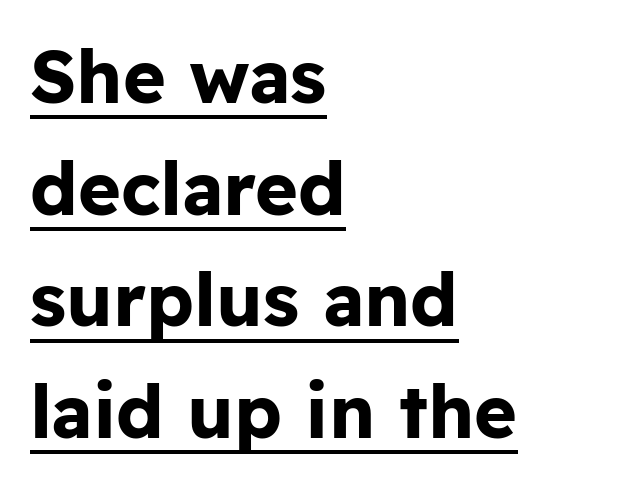
{"serif": "no", "italic": "no", "bold": "yes", "weight": "bold", "width": "normal", "stroke_contrast": "low", "x_height": "medium", "monospaced": "no", "underline": "yes", "align": "left", "line_spacing": "normal", "line_spacing_ratio": 1.53, "letter_spacing": "normal", "letter_spacing_em": 0.0, "glyph_px": 73}
